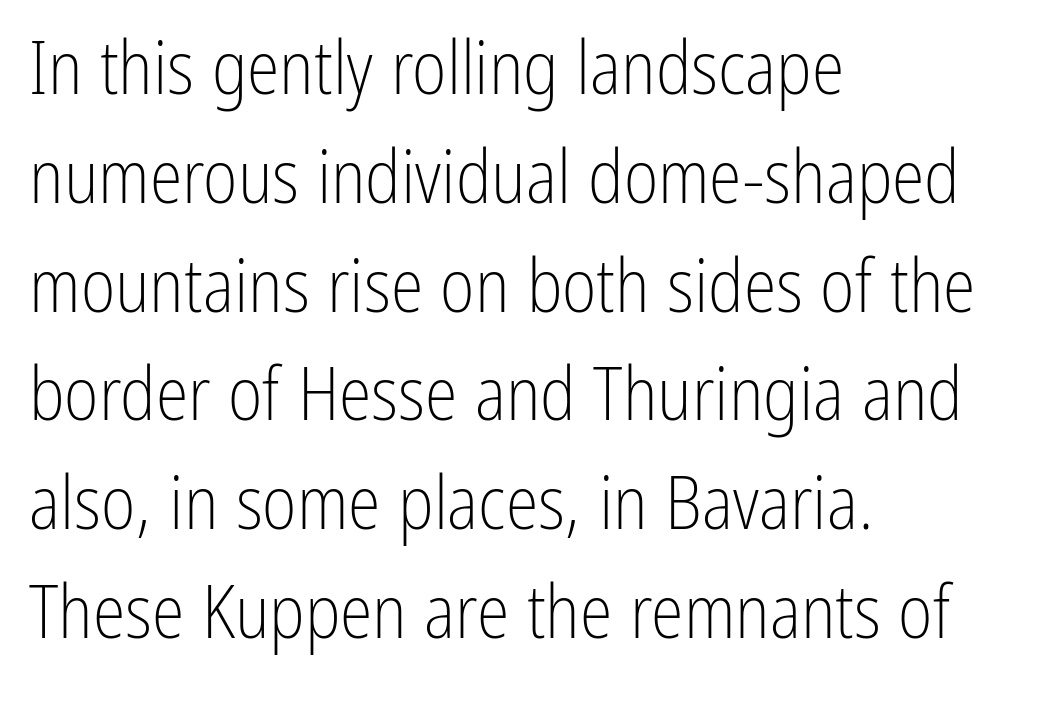
Q: Is the text bold? A: No.
Q: Is the text italic (slanted)? A: No, it is upright.
Q: Is the typeface a serif or a sans-serif typeface? A: Sans-serif.
Q: Is the text underlined? A: No.
Q: How is the paragraph aligned? A: Left-aligned.
Q: Is the spacing between letters normal or unusually wide? A: Normal.
Q: Is the spacing between lines tight, normal or loose? A: Normal.
Q: Width (condensed, normal, or wide)? A: Condensed.
Q: Stroke contrast? A: Low.
Q: x-height? A: Medium.
Q: Monospaced? A: No.
